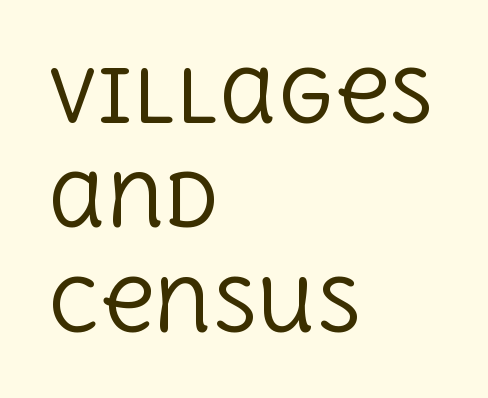
Q: Is the text bold? A: No.
Q: Is the text italic (slanted)? A: No, it is upright.
Q: Is the typeface a serif or a sans-serif typeface? A: Serif.
Q: Is the text underlined? A: No.
Q: How is the paragraph aligned? A: Left-aligned.
Q: Is the spacing between letters normal or unusually wide? A: Normal.
Q: Is the spacing between lines tight, normal or loose? A: Normal.
Q: Width (condensed, normal, or wide)? A: Normal.
Q: x-height? A: Large.
Q: Monospaced? A: No.
